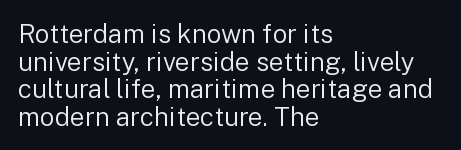
{"italic": "no", "bold": "no", "underline": "no", "align": "left", "line_spacing": "tight", "line_spacing_ratio": 1.06, "letter_spacing": "normal", "letter_spacing_em": 0.0, "glyph_px": 26}
